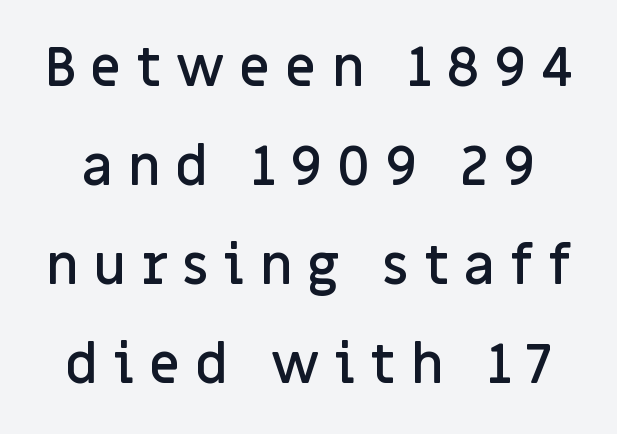
How are the letters spaced? Widely, with obvious added tracking. Does the weight exceed regular? Yes, but only to semibold. Nope, not italic — everything's standing straight. Do the characters align in a grid? No, the font is proportional. Beneath every word, the page is bare. Font category for this specimen: sans-serif.
